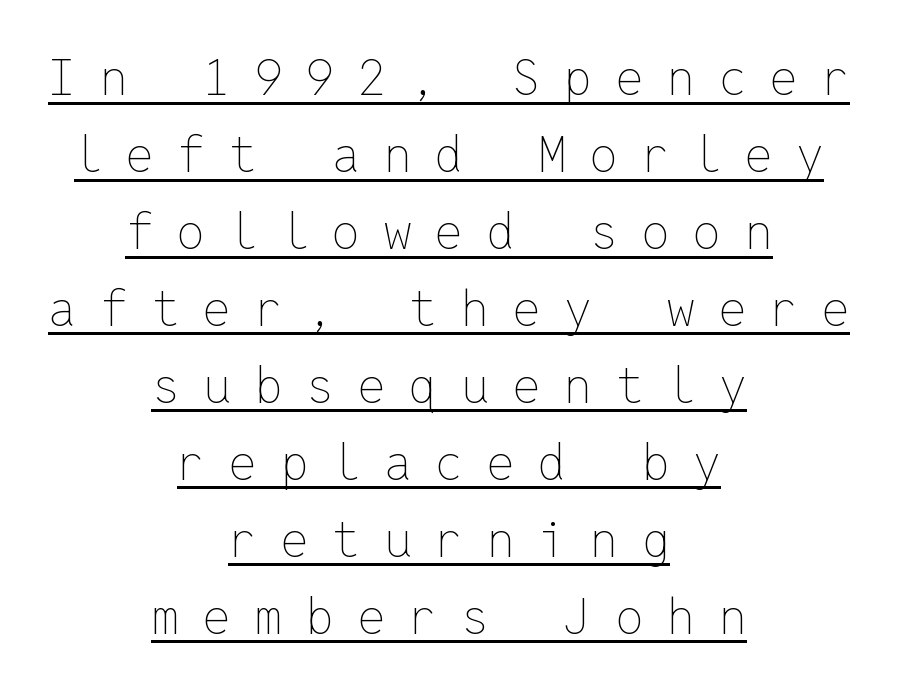
The image shows 49 px thin type, upright, monospaced; set centered, normal line spacing (1.57x), unusually wide letter spacing (+0.49 em), underlined; low stroke contrast and a medium x-height.
